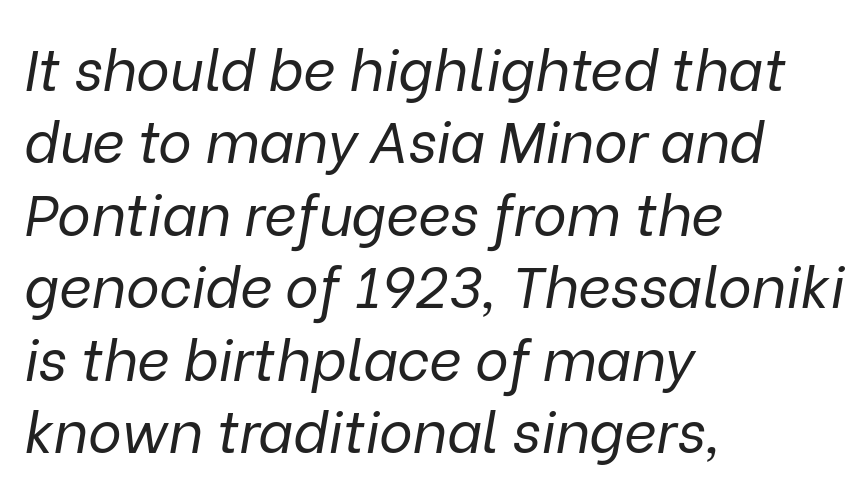
It's the slanting kind of type. These glyphs show unthickened strokes, regular width or finer. A normal amount of white space separates one row of letters from the next. Spacing verdict: proportional, widths tailored to each character. Compared with typical body copy, the letter spacing here is the same.
